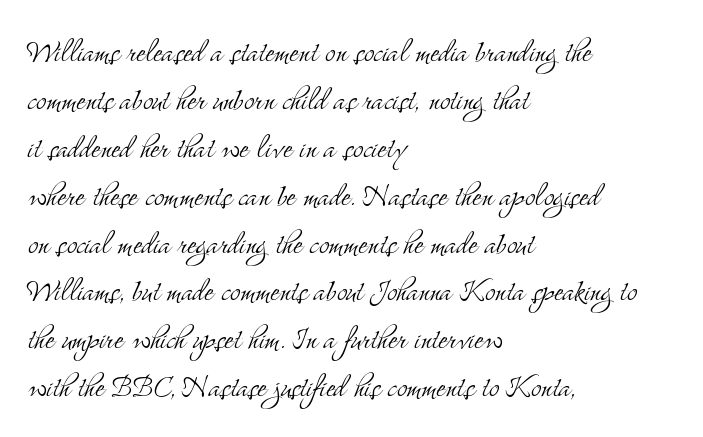
A typesetter would call this zero additional tracking. Note: serifs present on the glyphs. A light-to-regular cut is what we see here. Evenly set lines give the paragraph a standard silhouette.
